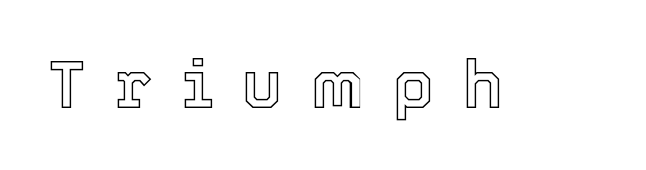
{"italic": "no", "width": "normal", "x_height": "medium", "monospaced": "no", "underline": "no", "letter_spacing": "wide", "letter_spacing_em": 0.44, "glyph_px": 66}
